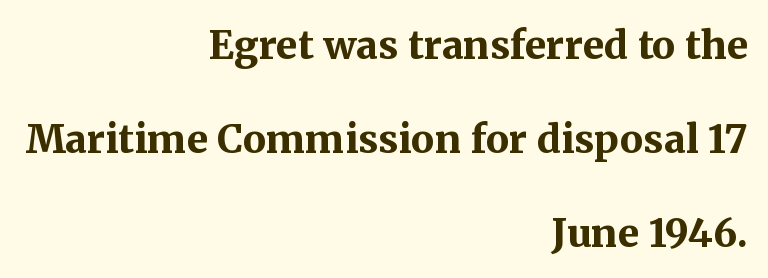
Q: Is the text bold? A: Yes.
Q: Is the text italic (slanted)? A: No, it is upright.
Q: Is the typeface a serif or a sans-serif typeface? A: Serif.
Q: Is the text underlined? A: No.
Q: How is the paragraph aligned? A: Right-aligned.
Q: Is the spacing between letters normal or unusually wide? A: Normal.
Q: Is the spacing between lines tight, normal or loose? A: Loose.
Q: Width (condensed, normal, or wide)? A: Normal.
Q: Stroke contrast? A: Medium.
Q: x-height? A: Medium.
Q: Monospaced? A: No.
